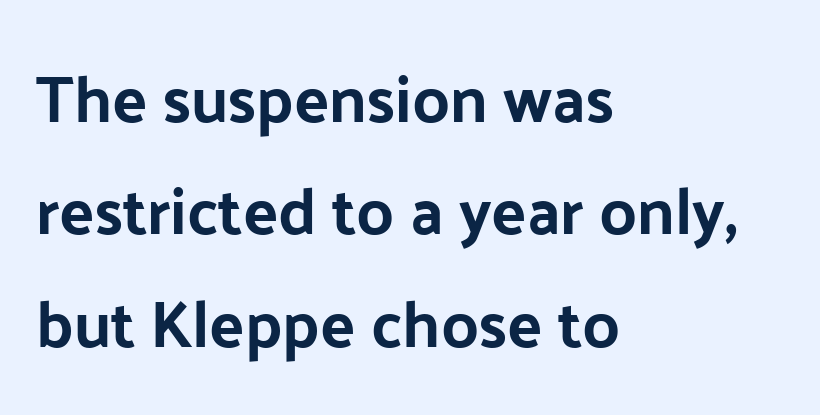
Q: Is the text bold? A: Yes.
Q: Is the text italic (slanted)? A: No, it is upright.
Q: Is the typeface a serif or a sans-serif typeface? A: Sans-serif.
Q: Is the text underlined? A: No.
Q: How is the paragraph aligned? A: Left-aligned.
Q: Is the spacing between letters normal or unusually wide? A: Normal.
Q: Width (condensed, normal, or wide)? A: Normal.
Q: Stroke contrast? A: Low.
Q: x-height? A: Medium.
Q: Monospaced? A: No.
